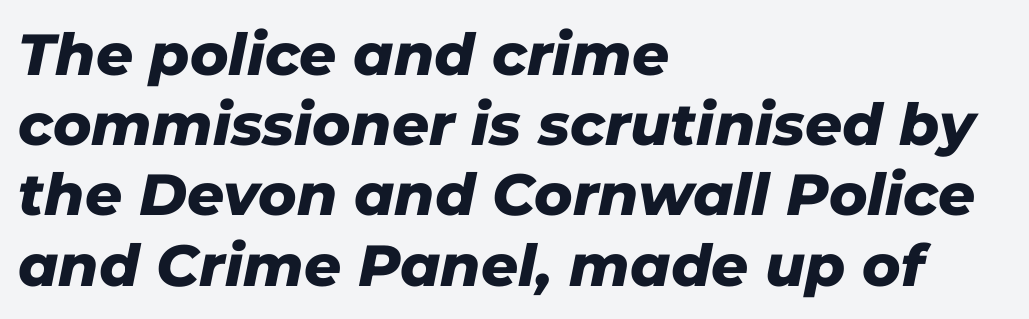
Pretty heavy lettering here — definitely bold. The text carries the slant typical of an italic or oblique font. Is this a fixed-width face? No — the glyphs have proportional, varying widths. Underlining? Definitely not there.
